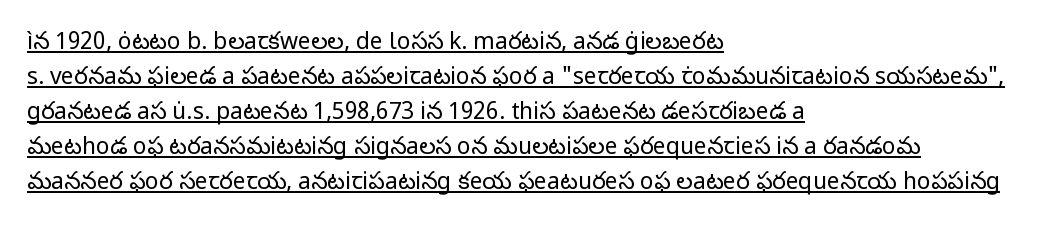
{"italic": "no", "bold": "no", "underline": "yes", "align": "left", "line_spacing": "normal", "line_spacing_ratio": 1.52, "letter_spacing": "normal", "letter_spacing_em": 0.0, "glyph_px": 23}
